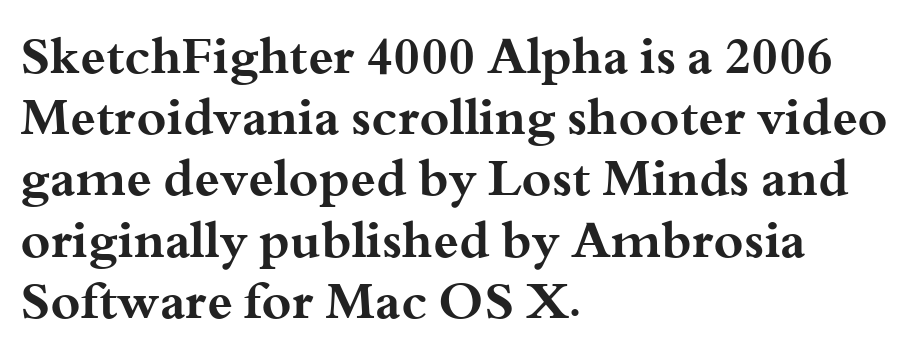
{"serif": "yes", "italic": "no", "bold": "yes", "weight": "bold", "width": "wide", "stroke_contrast": "medium", "x_height": "small", "monospaced": "no", "underline": "no", "align": "left", "line_spacing_ratio": 1.2, "letter_spacing": "normal", "letter_spacing_em": 0.0, "glyph_px": 51}
